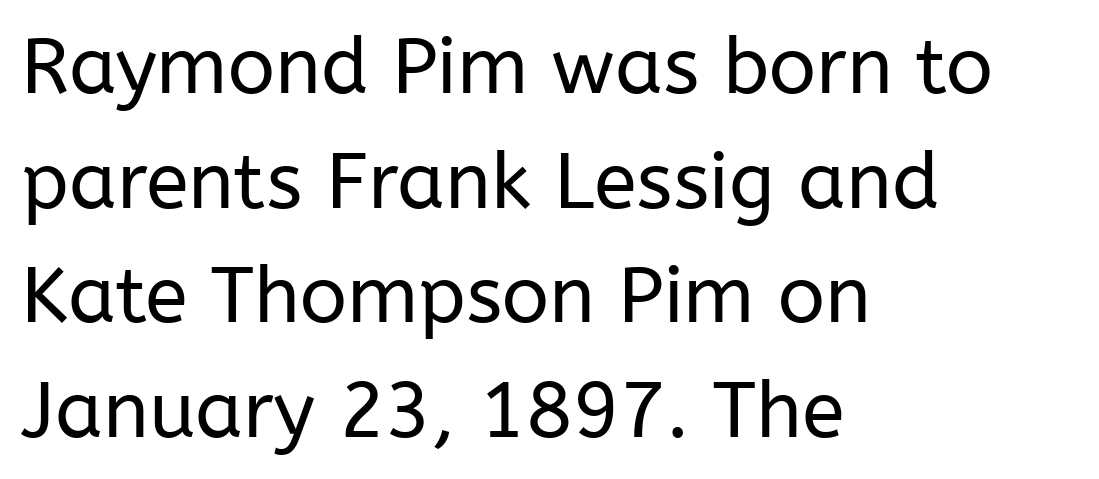
{"serif": "no", "italic": "no", "bold": "no", "weight": "regular", "width": "normal", "stroke_contrast": "low", "x_height": "medium", "monospaced": "no", "underline": "no", "align": "left", "line_spacing": "normal", "line_spacing_ratio": 1.47, "letter_spacing": "normal", "letter_spacing_em": 0.0, "glyph_px": 78}
